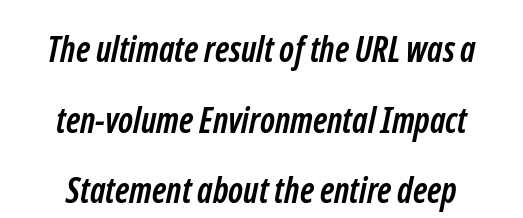
Clear beneath every line of the passage. Students, this is bold: see how much ink each stroke carries. Spacing between characters is what you'd get straight out of the box. Each new line begins a long way beneath the previous one. I'd call this a sans setting — the letters go barefoot. The face used here is proportionally spaced, like ordinary book or web type.
